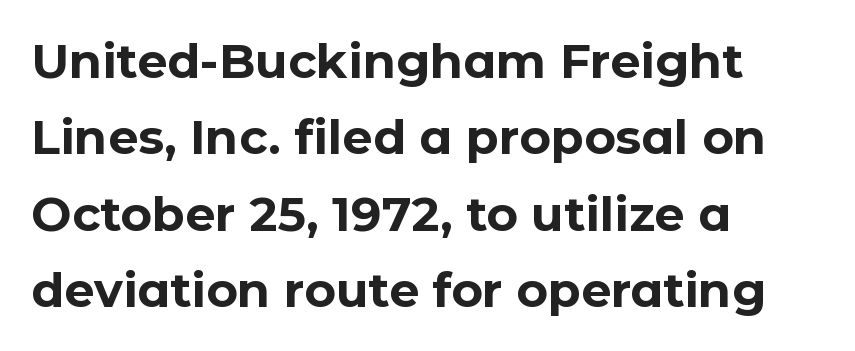
Q: Is the text bold? A: Yes.
Q: Is the text italic (slanted)? A: No, it is upright.
Q: Is the typeface a serif or a sans-serif typeface? A: Sans-serif.
Q: Is the text underlined? A: No.
Q: How is the paragraph aligned? A: Left-aligned.
Q: Is the spacing between letters normal or unusually wide? A: Normal.
Q: Is the spacing between lines tight, normal or loose? A: Normal.
Q: Width (condensed, normal, or wide)? A: Normal.
Q: Stroke contrast? A: Low.
Q: x-height? A: Medium.
Q: Monospaced? A: No.
